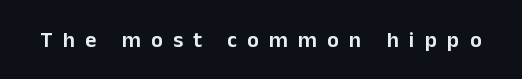
{"italic": "no", "underline": "no", "letter_spacing": "wide", "letter_spacing_em": 0.47, "glyph_px": 22}
